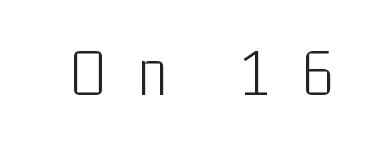
The image shows 69 px light, condensed sans-serif type, upright; set unusually wide letter spacing (+0.44 em), not underlined; low stroke contrast and a medium x-height.
